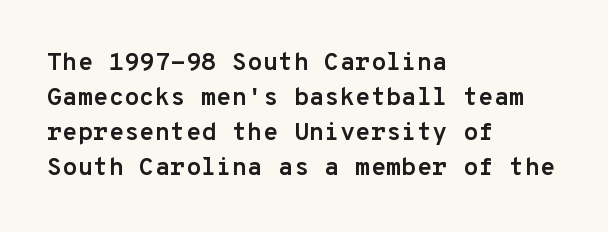
Nope, not italic — everything's standing straight. Regular leading. Teacher's note: observe the even left margin — that is flush-left alignment. The space beneath each line is pristine and unruled. Glyph-to-glyph distance matches everyday printed text.
